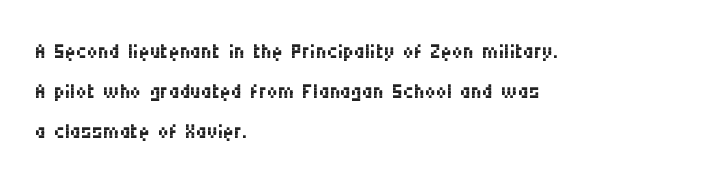
{"serif": "no", "italic": "no", "bold": "no", "weight": "regular", "width": "condensed", "stroke_contrast": "medium", "x_height": "large", "monospaced": "no", "underline": "no", "align": "left", "line_spacing": "normal", "line_spacing_ratio": 1.34, "letter_spacing": "normal", "letter_spacing_em": 0.0, "glyph_px": 30}
